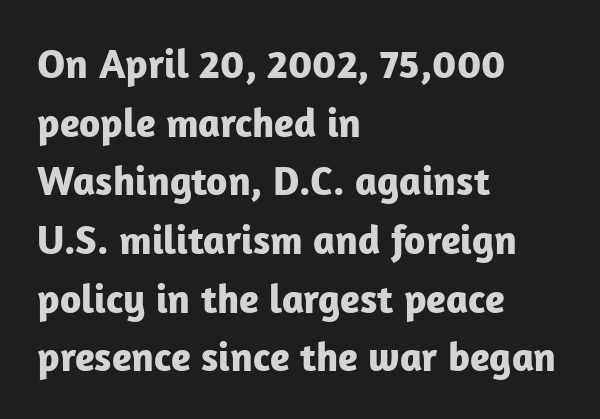
How heavy is the stroke? Heavy — this is a bold. Notice how descenders clear the ascenders below comfortably — that's standard leading. Each letter keeps its own natural width here, so spacing adapts to shape. Short and long lines alike share a common starting point at left.
